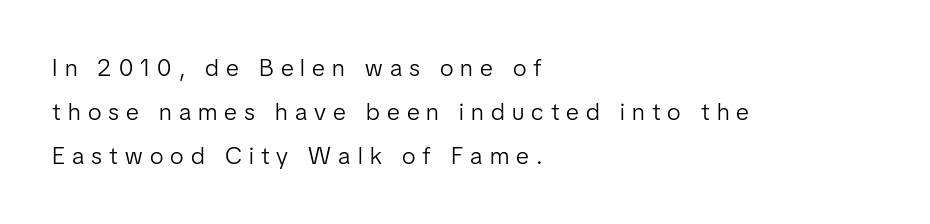
{"italic": "no", "bold": "no", "underline": "no", "align": "left", "line_spacing_ratio": 1.83, "letter_spacing": "wide", "letter_spacing_em": 0.3, "glyph_px": 24}
